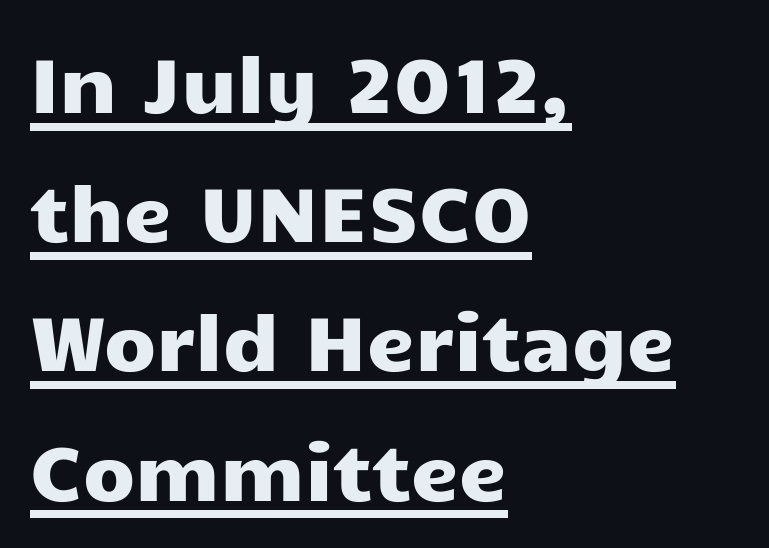
Q: Is the text italic (slanted)? A: No, it is upright.
Q: Is the typeface a serif or a sans-serif typeface? A: Sans-serif.
Q: Is the text underlined? A: Yes.
Q: How is the paragraph aligned? A: Left-aligned.
Q: Is the spacing between letters normal or unusually wide? A: Normal.
Q: Is the spacing between lines tight, normal or loose? A: Normal.
Q: Width (condensed, normal, or wide)? A: Wide.
Q: Stroke contrast? A: Low.
Q: x-height? A: Medium.
Q: Monospaced? A: No.
